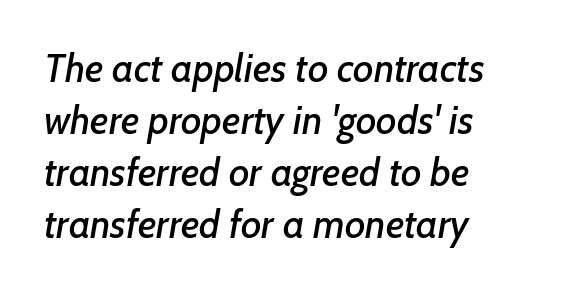
{"serif": "no", "width": "normal", "stroke_contrast": "low", "x_height": "medium", "monospaced": "no", "underline": "no", "align": "left", "line_spacing": "normal", "line_spacing_ratio": 1.33, "letter_spacing": "normal", "letter_spacing_em": 0.0, "glyph_px": 39}
